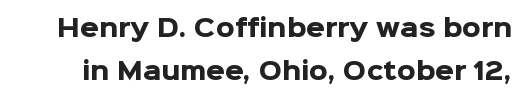
The image shows 24 px bold type, upright; set line spacing 1.81x, normal letter spacing, not underlined.
